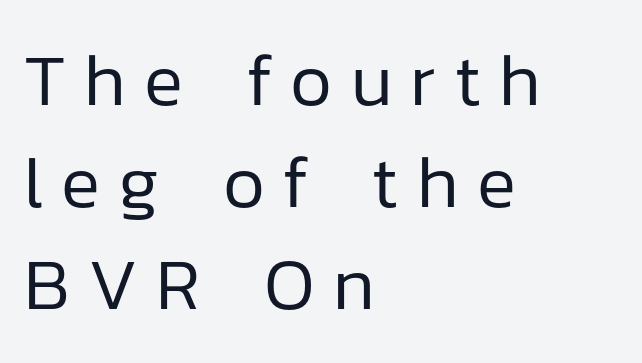
Q: Is the text bold? A: No.
Q: Is the text italic (slanted)? A: No, it is upright.
Q: Is the typeface a serif or a sans-serif typeface? A: Sans-serif.
Q: Is the text underlined? A: No.
Q: How is the paragraph aligned? A: Left-aligned.
Q: Is the spacing between letters normal or unusually wide? A: Unusually wide.
Q: Is the spacing between lines tight, normal or loose? A: Normal.
Q: Width (condensed, normal, or wide)? A: Normal.
Q: Stroke contrast? A: Low.
Q: x-height? A: Medium.
Q: Monospaced? A: No.
